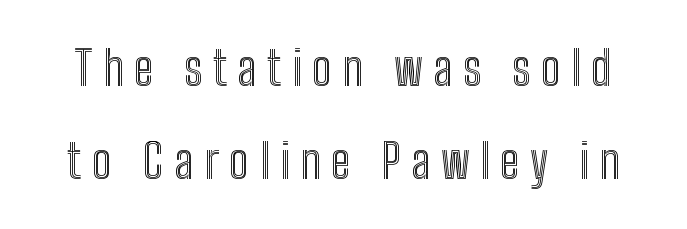
This is the regular roman posture of the typeface. The passage shown is typed in a proportional face where columns would drift. Is the letter spacing exaggerated? Yes — the characters are pushed far apart. The strip under each line holds only bare page. Successive baselines arrive slowly, with a big drop between each.
